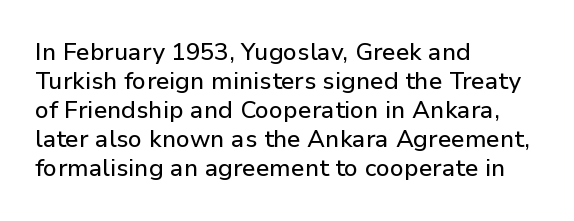
The area under the type is left untouched. Is the block centered? No — it sits flush against the left margin. Default kerning and tracking; the words read as compact shapes. Is there any slant? The stems are plumb.
